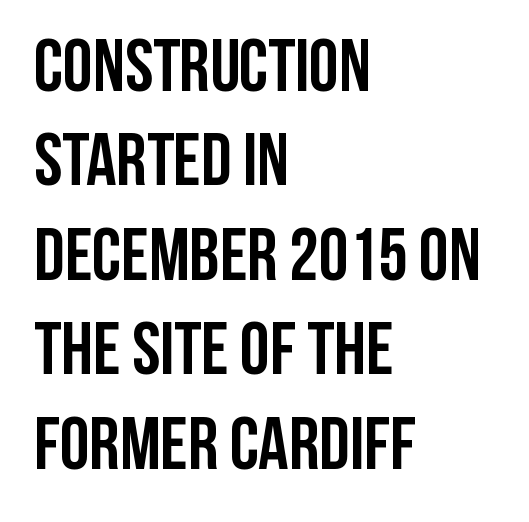
Q: Is the text bold? A: Yes.
Q: Is the text italic (slanted)? A: No, it is upright.
Q: Is the typeface a serif or a sans-serif typeface? A: Sans-serif.
Q: Is the text underlined? A: No.
Q: How is the paragraph aligned? A: Left-aligned.
Q: Is the spacing between letters normal or unusually wide? A: Normal.
Q: Is the spacing between lines tight, normal or loose? A: Normal.
Q: Width (condensed, normal, or wide)? A: Condensed.
Q: Stroke contrast? A: Low.
Q: x-height? A: Large.
Q: Monospaced? A: No.
